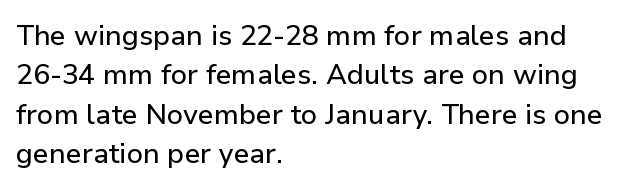
The image shows 28 px sans-serif type, upright; set left-aligned, normal line spacing (1.41x), normal letter spacing, not underlined; low stroke contrast and a medium x-height.
